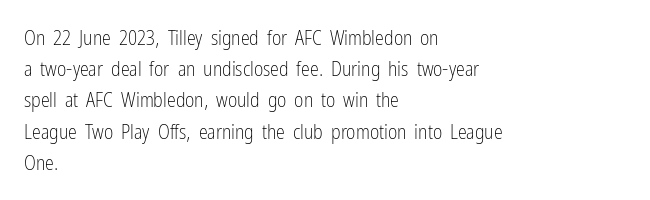
The image shows 20 px text type, upright; set left-aligned, normal line spacing (1.56x), normal letter spacing, not underlined.
